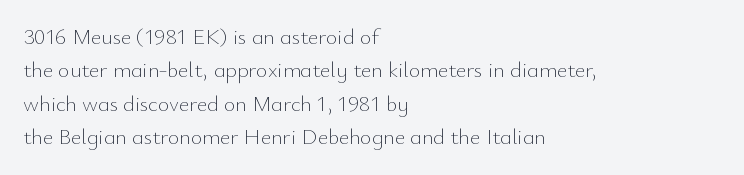
{"italic": "no", "bold": "no", "underline": "no", "align": "left", "line_spacing": "normal", "line_spacing_ratio": 1.52, "letter_spacing": "normal", "letter_spacing_em": 0.0, "glyph_px": 22}
